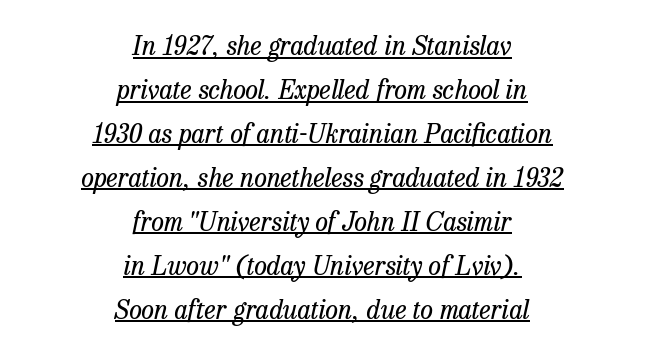
Layout note: lines centered. Caption: lettering with a line underneath. The typeface has the unassuming heft of standard copy or less. Leading: standard.
